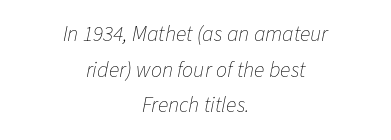
The image shows 22 px text type, italic (leaning right); set centered, normal line spacing (1.62x), normal letter spacing, not underlined.
